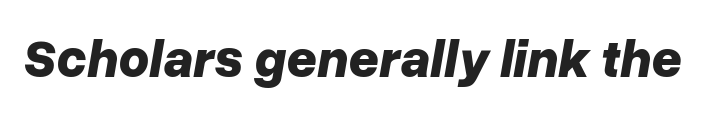
Look at the stroke-to-counter ratio: heavy, a bold. Each word holds together tightly as a unit, with standard inter-letter gaps. Looking at the ascenders, they clearly lean. Varying glyph widths throughout — classic text-font behaviour.
